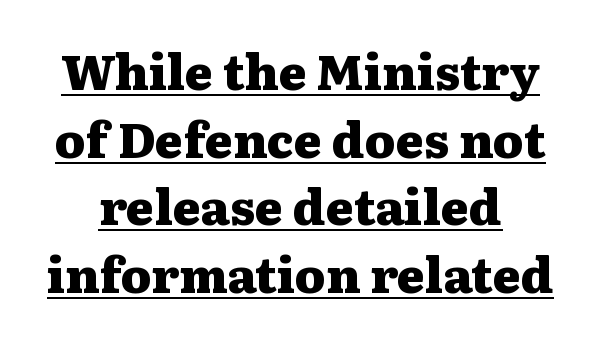
Default kerning and tracking; the words read as compact shapes. The specimen includes a rule beneath the text block's lines. Proportional: the letters do not fall into vertical columns. Bold? Absolutely — the strokes are thick and heavy. The designer left line spacing at the default. Notice how the stems are strictly vertical — no italics here.
